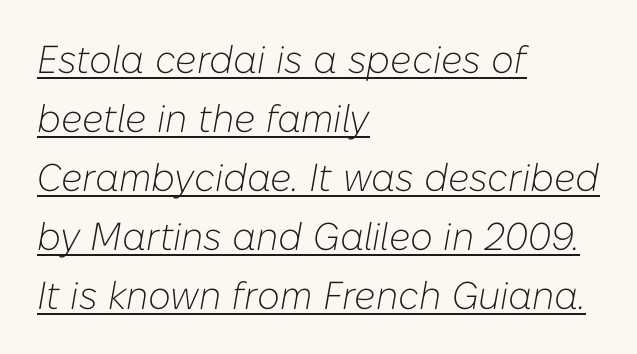
{"italic": "yes", "lean": "right", "slant_degrees": 10, "bold": "no", "weight": "light", "width": "normal", "stroke_contrast": "low", "x_height": "medium", "monospaced": "no", "underline": "yes", "align": "left", "line_spacing": "normal", "line_spacing_ratio": 1.51, "letter_spacing": "normal", "letter_spacing_em": 0.0, "glyph_px": 39}
